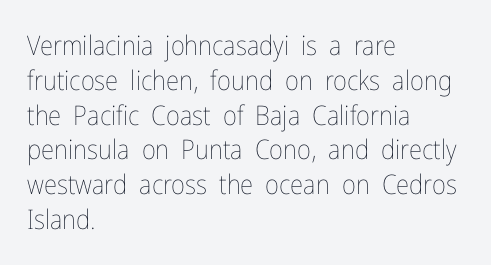
{"italic": "no", "bold": "no", "underline": "no", "align": "left", "line_spacing": "normal", "line_spacing_ratio": 1.29, "letter_spacing": "normal", "letter_spacing_em": 0.0, "glyph_px": 27}
